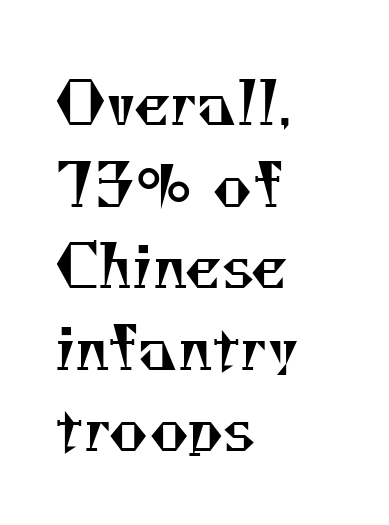
The letterforms sit shoulder to shoulder at normal distance. Check where the strokes stop: tiny serifs finish them off. The vertical gap from one line to the next is medium. Weight: in the light-to-regular range. Decoration check: the copy has no underline. Short and long lines alike share a common starting point at left.
